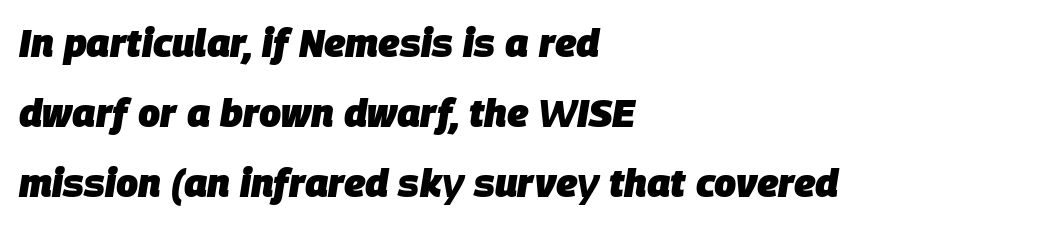
These lines are set flush left with a ragged right edge. Quick note: underline off. Emphasis by weight is at full strength: bold. Letter spacing: default. Think of a printed novel: that variable character pitch is what you see here.
